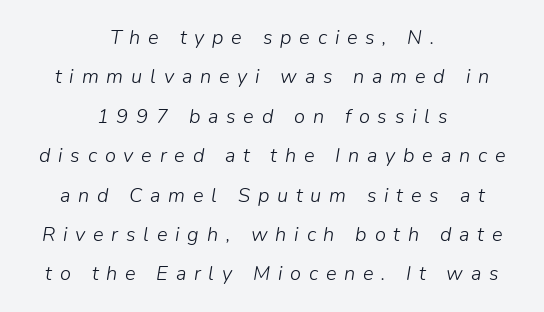
Q: Is the text bold? A: No.
Q: Is the text italic (slanted)? A: Yes, it leans right by about 9 degrees.
Q: Is the text underlined? A: No.
Q: How is the paragraph aligned? A: Centered.
Q: Is the spacing between letters normal or unusually wide? A: Unusually wide.
Q: Is the spacing between lines tight, normal or loose? A: Loose.
